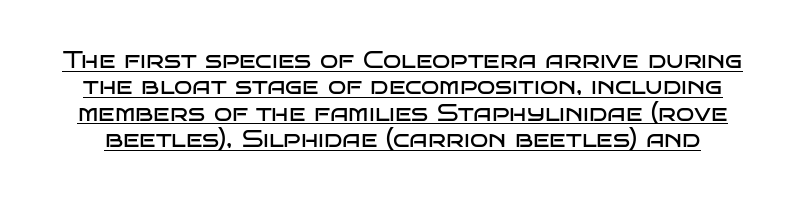
Q: Is the text bold? A: No.
Q: Is the text italic (slanted)? A: No, it is upright.
Q: Is the text underlined? A: Yes.
Q: Is the spacing between letters normal or unusually wide? A: Normal.
Q: Is the spacing between lines tight, normal or loose? A: Tight.
